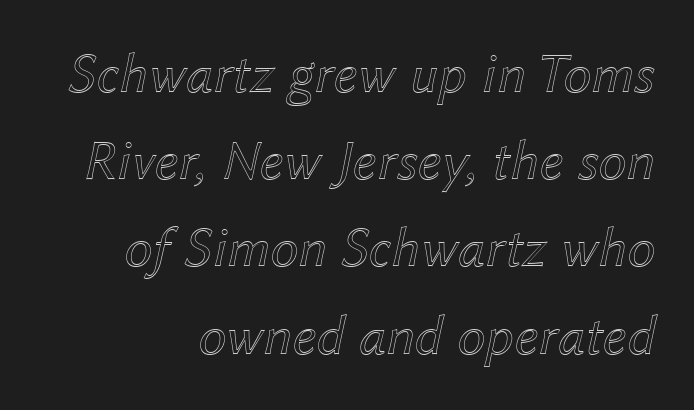
{"italic": "yes", "lean": "right", "slant_degrees": 12, "width": "normal", "x_height": "medium", "monospaced": "no", "underline": "no", "align": "right", "line_spacing": "normal", "line_spacing_ratio": 1.53, "letter_spacing": "normal", "letter_spacing_em": 0.0, "glyph_px": 57}
